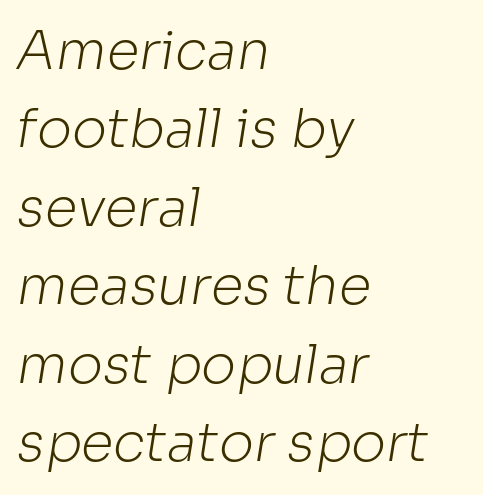
Q: Is the text bold? A: No.
Q: Is the typeface a serif or a sans-serif typeface? A: Sans-serif.
Q: Is the text underlined? A: No.
Q: How is the paragraph aligned? A: Left-aligned.
Q: Is the spacing between letters normal or unusually wide? A: Normal.
Q: Is the spacing between lines tight, normal or loose? A: Normal.
Q: Width (condensed, normal, or wide)? A: Normal.
Q: Stroke contrast? A: Low.
Q: x-height? A: Medium.
Q: Monospaced? A: No.
